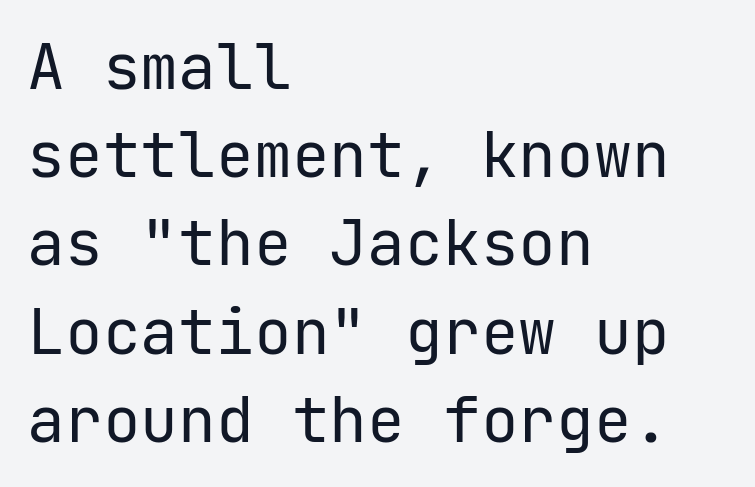
The image shows 63 px regular-weight sans-serif type, upright, monospaced; set left-aligned, normal line spacing (1.4x), normal letter spacing, not underlined; low stroke contrast and a medium x-height.
